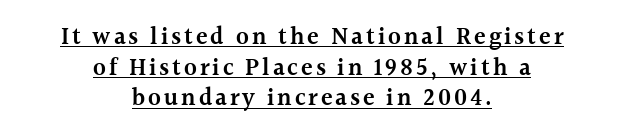
Q: Is the text bold? A: Semi-bold.
Q: Is the text italic (slanted)? A: No, it is upright.
Q: Is the text underlined? A: Yes.
Q: How is the paragraph aligned? A: Centered.
Q: Is the spacing between lines tight, normal or loose? A: Normal.
